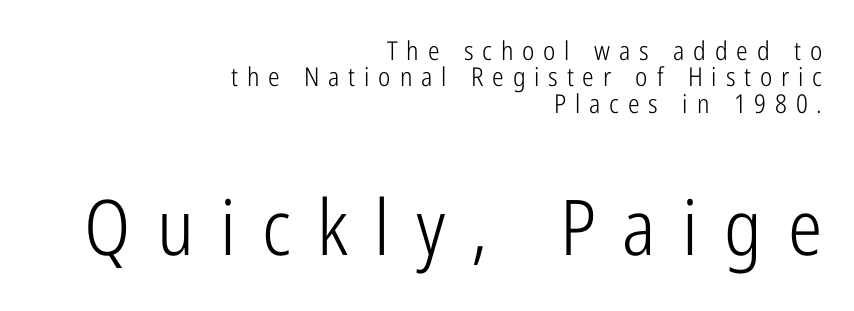
Underlining? Definitely not there. Italic? Not at all — the glyphs are vertical. You could only call the tracking loose — the letters float apart. Counters stay open thanks to moderate or lighter strokes. Each letter's strokes conclude bluntly, with no projecting serifs.
